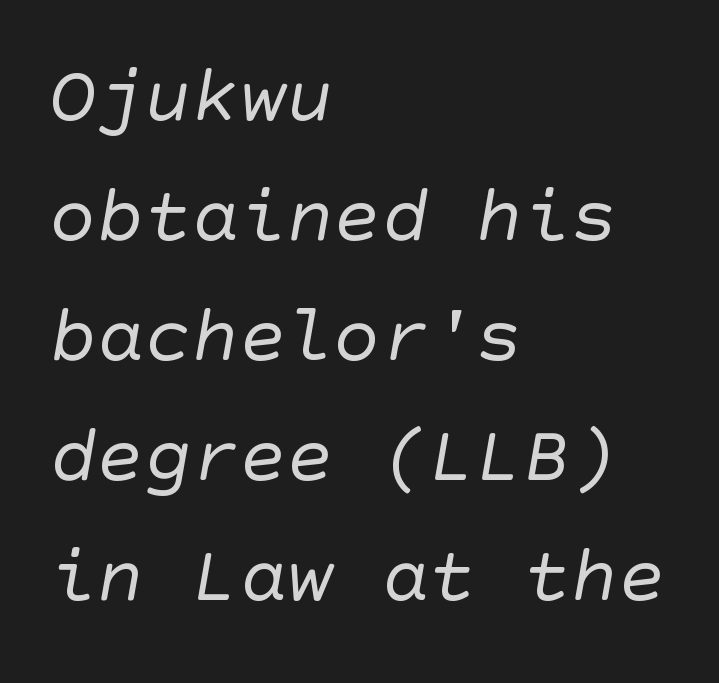
Q: Is the text bold? A: No.
Q: Is the typeface a serif or a sans-serif typeface? A: Sans-serif.
Q: Is the text underlined? A: No.
Q: How is the paragraph aligned? A: Left-aligned.
Q: Is the spacing between letters normal or unusually wide? A: Normal.
Q: Is the spacing between lines tight, normal or loose? A: Normal.
Q: Width (condensed, normal, or wide)? A: Normal.
Q: Stroke contrast? A: Low.
Q: x-height? A: Large.
